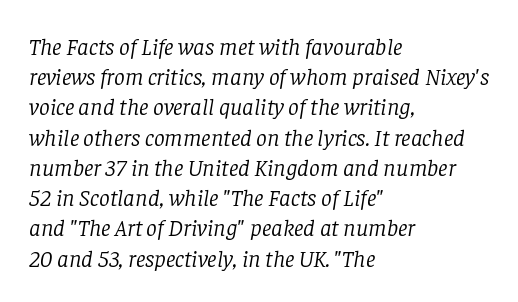
The image shows 24 px text type, italic (leaning right); set left-aligned, normal line spacing (1.26x), normal letter spacing, not underlined.
